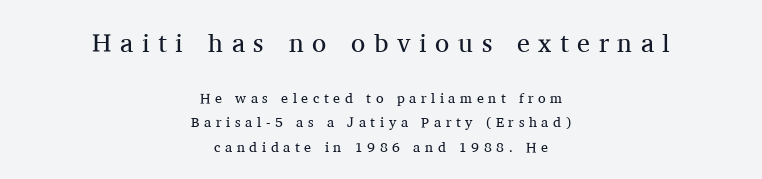
This is the regular roman posture of the typeface. Honestly, there is no underline to notice here at all. Bigger letters appear in the top chunk; the bottom chunk is reduced. Loose tracking; the words dissolve into strings of separated letters. Casual observation: everything's sitting right in the middle.
